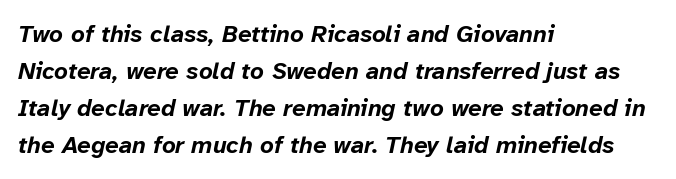
The whole block is typeset with a tilt. Quick note: interline space is typical. This sample is left-justified, so line endings fall wherever the words run out. Typesetter's note: full bold, strokes at maximum text heaviness. The passage shown has conventional tracking throughout.
